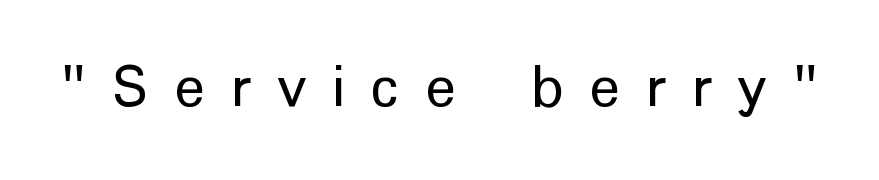
Q: Is the text bold? A: No.
Q: Is the text italic (slanted)? A: No, it is upright.
Q: Is the typeface a serif or a sans-serif typeface? A: Sans-serif.
Q: Is the text underlined? A: No.
Q: Is the spacing between letters normal or unusually wide? A: Unusually wide.
Q: Width (condensed, normal, or wide)? A: Normal.
Q: Stroke contrast? A: Low.
Q: x-height? A: Medium.
Q: Monospaced? A: No.
